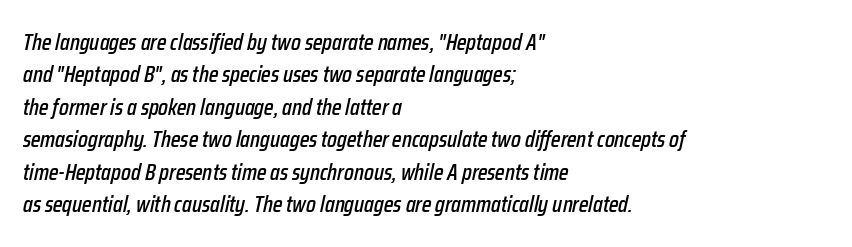
Q: Is the text italic (slanted)? A: Yes, it leans right by about 12 degrees.
Q: Is the text underlined? A: No.
Q: How is the paragraph aligned? A: Left-aligned.
Q: Is the spacing between letters normal or unusually wide? A: Normal.
Q: Is the spacing between lines tight, normal or loose? A: Normal.
